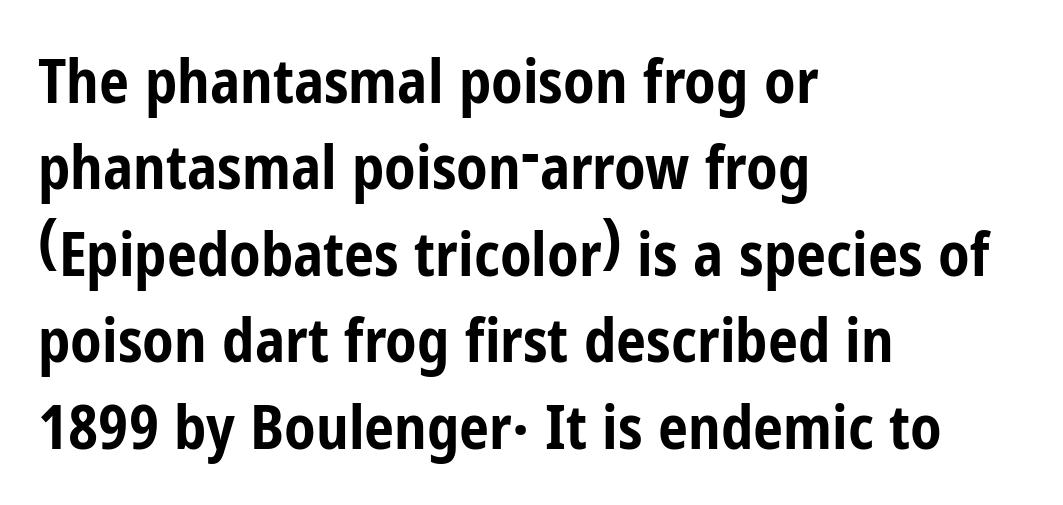
{"serif": "no", "italic": "no", "bold": "yes", "weight": "bold", "width": "condensed", "stroke_contrast": "low", "x_height": "medium", "monospaced": "no", "underline": "no", "align": "left", "line_spacing": "normal", "line_spacing_ratio": 1.44, "letter_spacing": "normal", "letter_spacing_em": 0.0, "glyph_px": 60}
